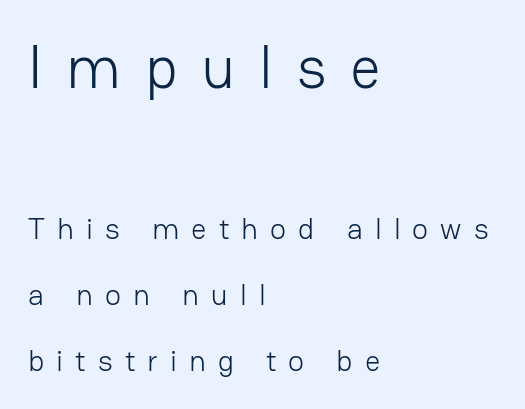
Q: Is the text bold? A: No.
Q: Is the text italic (slanted)? A: No, it is upright.
Q: Is the typeface a serif or a sans-serif typeface? A: Sans-serif.
Q: Is the text underlined? A: No.
Q: How is the paragraph aligned? A: Left-aligned.
Q: Is the spacing between letters normal or unusually wide? A: Unusually wide.
Q: Is the spacing between lines tight, normal or loose? A: Loose.
Q: Which block of text is set in a larger size, the first (top) or the second (bottom)? A: The first (top) one.
Q: Width (condensed, normal, or wide)? A: Normal.
Q: Stroke contrast? A: Low.
Q: x-height? A: Medium.
Q: Monospaced? A: No.
